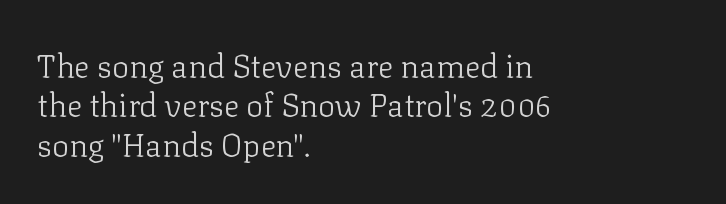
Little horizontal feet cap the strokes, marking this as serif type. Default kerning and tracking; the words read as compact shapes. The specimen reads as upright at a glance. Descender tails drop into unmarked territory. The passage shown is typed in a proportional face where columns would drift. Think standard paragraph weight, or any step lighter than that.
